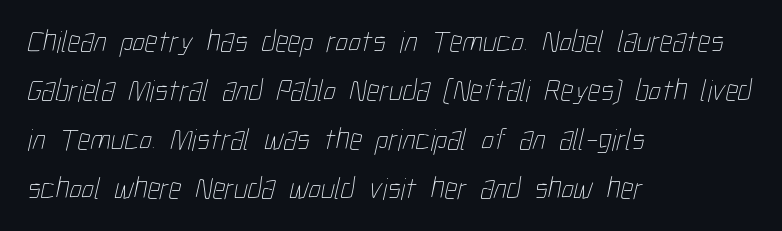
The image shows 31 px thin, condensed type; set left-aligned, normal line spacing (1.58x), normal letter spacing, not underlined; low stroke contrast and a medium x-height.
